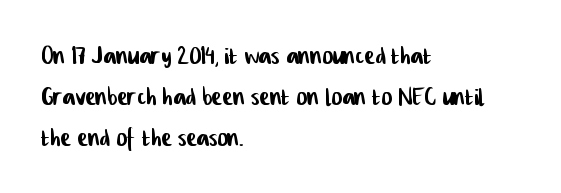
The lines sit at an ordinary, default distance from one another. Serifs: no, the terminals of the letterforms are clean. Has an underline been added? It has not. Line starts are locked; line ends wander. Glyph-to-glyph distance matches everyday printed text.
